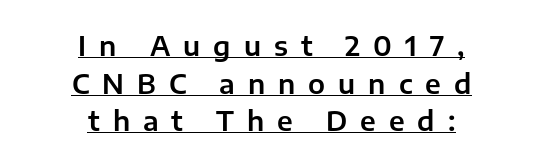
The image shows 27 px text type, upright; set centered, normal line spacing (1.39x), unusually wide letter spacing (+0.48 em), underlined.
